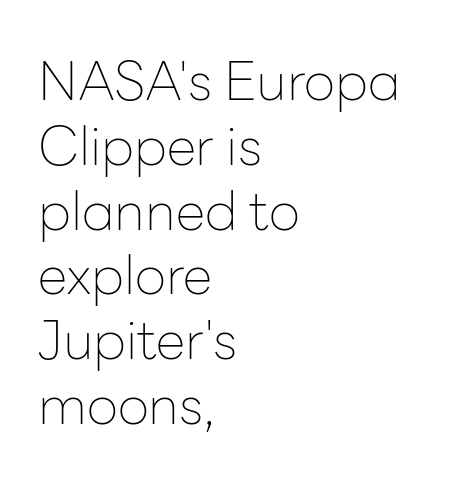
Q: Is the text bold? A: No.
Q: Is the text italic (slanted)? A: No, it is upright.
Q: Is the typeface a serif or a sans-serif typeface? A: Sans-serif.
Q: Is the text underlined? A: No.
Q: How is the paragraph aligned? A: Left-aligned.
Q: Is the spacing between letters normal or unusually wide? A: Normal.
Q: Width (condensed, normal, or wide)? A: Normal.
Q: Stroke contrast? A: Low.
Q: x-height? A: Medium.
Q: Monospaced? A: No.
